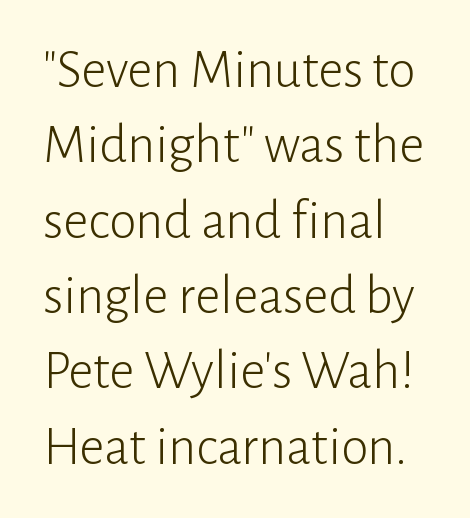
Anything drawn beneath the words? Only blank space. Posture: vertical. Stem width sits at or under what a default text font uses. Leading: standard. Compared with a centered layout, this one pins lines to the left instead.
